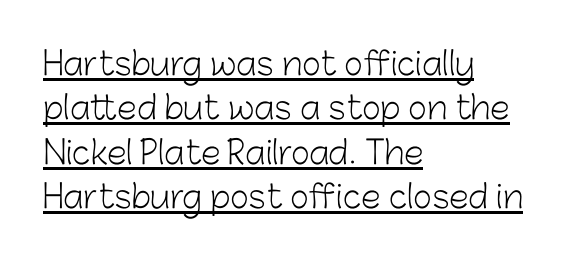
The image shows 32 px light sans-serif type, upright; set left-aligned, normal line spacing (1.39x), normal letter spacing, underlined; low stroke contrast and a medium x-height.
